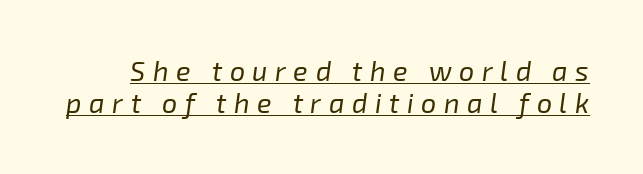
Q: Is the text bold? A: No.
Q: Is the text italic (slanted)? A: Yes, it leans right by about 8 degrees.
Q: Is the text underlined? A: Yes.
Q: Is the spacing between letters normal or unusually wide? A: Unusually wide.
